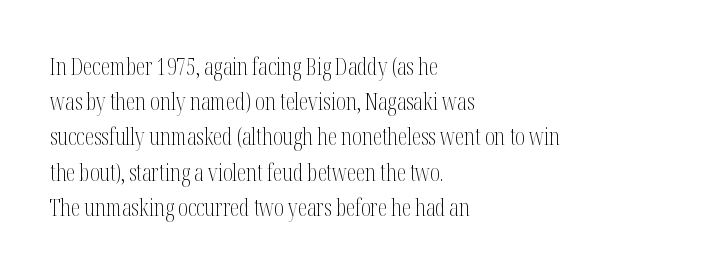
{"italic": "no", "bold": "no", "underline": "no", "align": "left", "line_spacing": "normal", "line_spacing_ratio": 1.53, "letter_spacing": "normal", "letter_spacing_em": 0.0, "glyph_px": 23}
